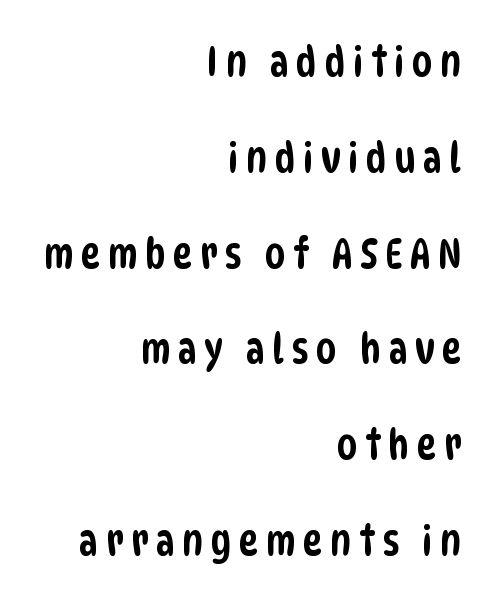
Think of a printed novel: that variable character pitch is what you see here. The string is rendered with underlining switched off. Horizontal alignment here is rightward, an uncommon choice for prose. Each new line begins a long way beneath the previous one.
